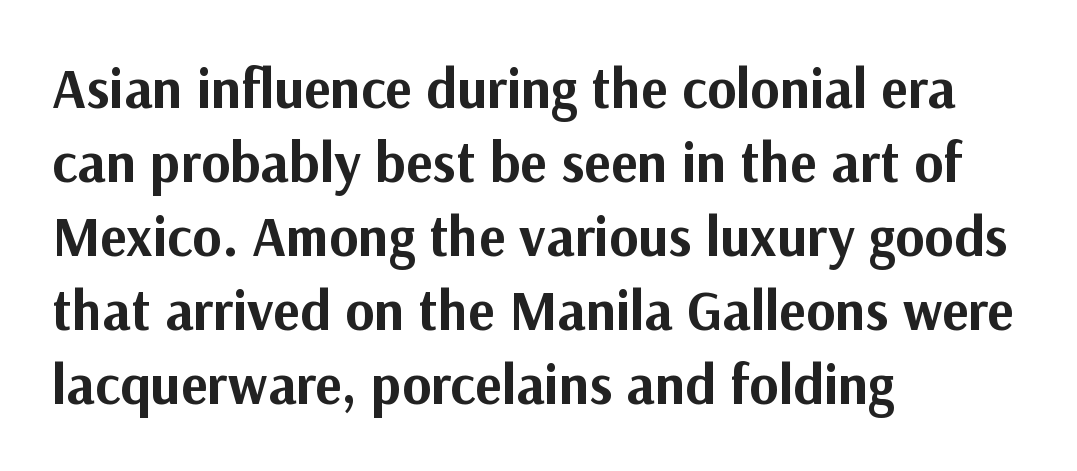
Q: Is the text bold? A: Yes.
Q: Is the text italic (slanted)? A: No, it is upright.
Q: Is the typeface a serif or a sans-serif typeface? A: Sans-serif.
Q: Is the text underlined? A: No.
Q: How is the paragraph aligned? A: Left-aligned.
Q: Is the spacing between letters normal or unusually wide? A: Normal.
Q: Is the spacing between lines tight, normal or loose? A: Normal.
Q: Width (condensed, normal, or wide)? A: Normal.
Q: Stroke contrast? A: Medium.
Q: x-height? A: Medium.
Q: Monospaced? A: No.
